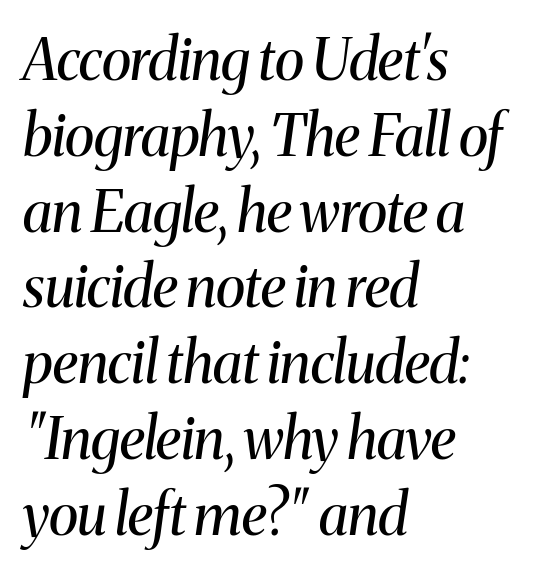
Q: Is the text bold? A: No.
Q: Is the text italic (slanted)? A: Yes, it leans right by about 8 degrees.
Q: Is the typeface a serif or a sans-serif typeface? A: Serif.
Q: Is the text underlined? A: No.
Q: How is the paragraph aligned? A: Left-aligned.
Q: Is the spacing between letters normal or unusually wide? A: Normal.
Q: Is the spacing between lines tight, normal or loose? A: Normal.
Q: Width (condensed, normal, or wide)? A: Normal.
Q: Stroke contrast? A: Medium.
Q: x-height? A: Medium.
Q: Monospaced? A: No.
